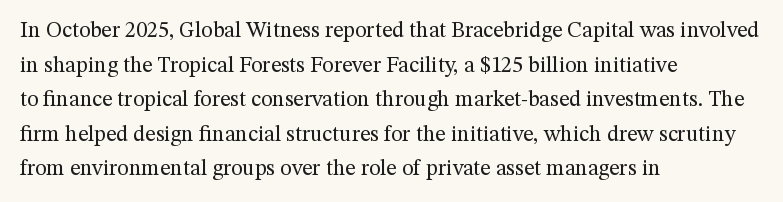
Q: Is the text bold? A: No.
Q: Is the text italic (slanted)? A: No, it is upright.
Q: Is the text underlined? A: No.
Q: How is the paragraph aligned? A: Left-aligned.
Q: Is the spacing between letters normal or unusually wide? A: Normal.
Q: Is the spacing between lines tight, normal or loose? A: Normal.
